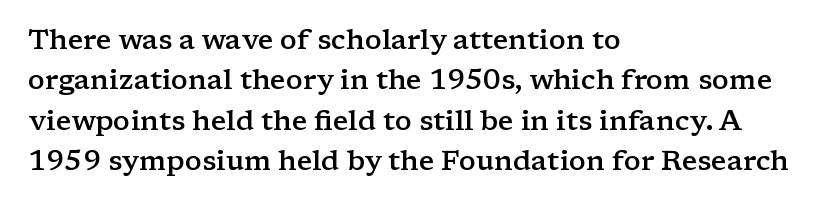
Q: Is the text bold? A: Semi-bold.
Q: Is the text italic (slanted)? A: No, it is upright.
Q: Is the typeface a serif or a sans-serif typeface? A: Serif.
Q: Is the text underlined? A: No.
Q: How is the paragraph aligned? A: Left-aligned.
Q: Is the spacing between letters normal or unusually wide? A: Normal.
Q: Is the spacing between lines tight, normal or loose? A: Normal.
Q: Width (condensed, normal, or wide)? A: Wide.
Q: Stroke contrast? A: Low.
Q: x-height? A: Medium.
Q: Monospaced? A: No.
